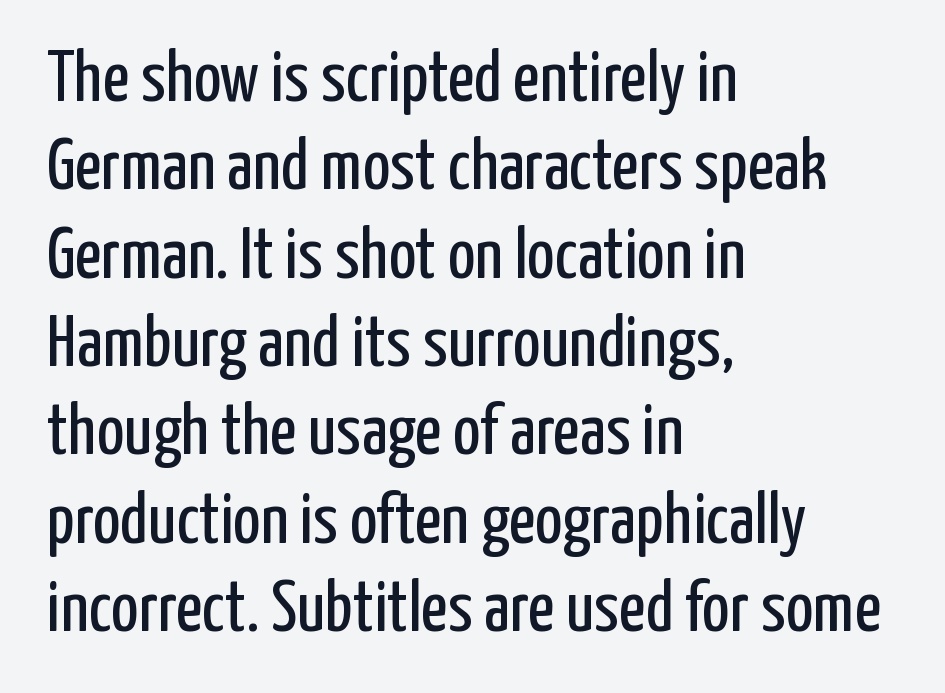
Beneath every word, the page is bare. Leftover space on each line is placed entirely after the last word. Looks like regular typesetting: each glyph gets only the width it needs. This sample uses plain, unmodified letter spacing.
